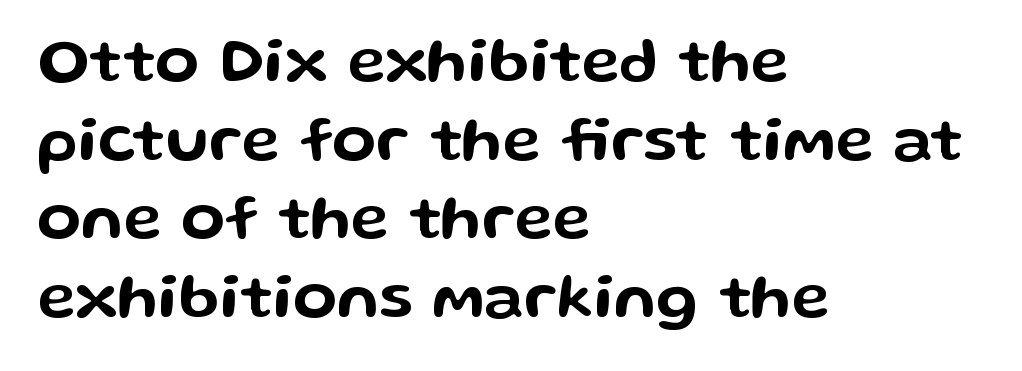
The tracking reads as untouched default to a designer's eye. Underline: absent. Every row of glyphs begins at an identical x-position on the left. This rendering employs a face without finishing strokes, i.e., a sans-serif.
